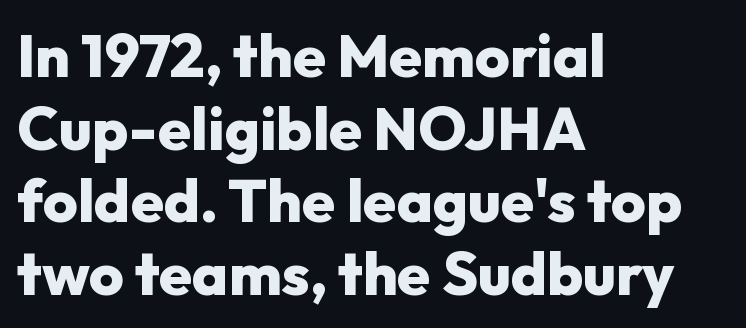
{"serif": "no", "italic": "no", "bold": "yes", "weight": "heavy", "width": "normal", "stroke_contrast": "low", "x_height": "medium", "monospaced": "no", "underline": "no", "align": "left", "line_spacing_ratio": 1.21, "letter_spacing": "normal", "letter_spacing_em": 0.0, "glyph_px": 60}
